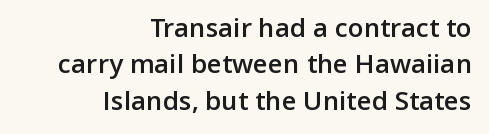
{"italic": "no", "bold": "semi", "underline": "no", "align": "right", "line_spacing": "normal", "line_spacing_ratio": 1.4, "letter_spacing": "normal", "letter_spacing_em": 0.0, "glyph_px": 26}
